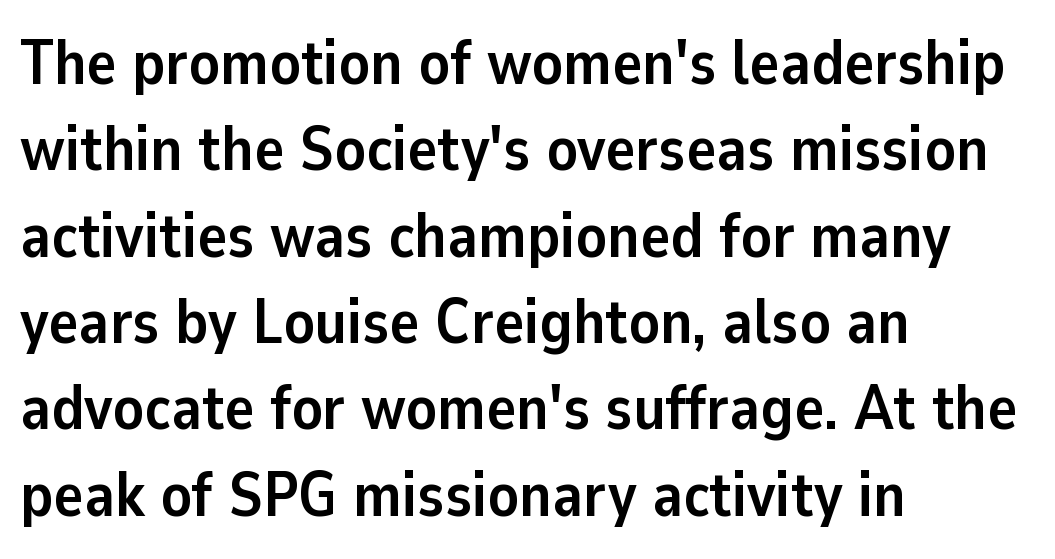
{"serif": "no", "italic": "no", "bold": "yes", "weight": "semibold", "width": "normal", "stroke_contrast": "low", "x_height": "medium", "monospaced": "no", "underline": "no", "align": "left", "line_spacing": "normal", "line_spacing_ratio": 1.37, "letter_spacing": "normal", "letter_spacing_em": 0.0, "glyph_px": 63}
